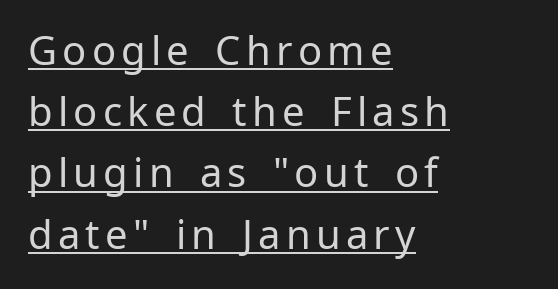
{"serif": "no", "italic": "no", "bold": "no", "weight": "regular", "width": "normal", "stroke_contrast": "low", "x_height": "medium", "monospaced": "no", "underline": "yes", "align": "left", "line_spacing": "normal", "line_spacing_ratio": 1.53, "glyph_px": 40}
